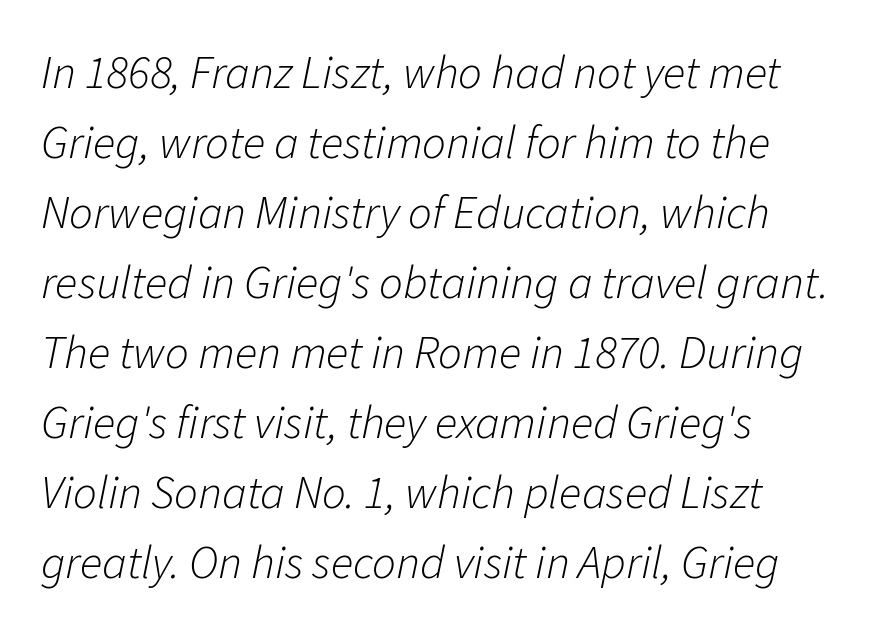
{"italic": "yes", "lean": "right", "slant_degrees": 11, "bold": "no", "weight": "light", "width": "normal", "stroke_contrast": "low", "x_height": "medium", "monospaced": "no", "underline": "no", "align": "left", "line_spacing": "normal", "line_spacing_ratio": 1.49, "letter_spacing": "normal", "letter_spacing_em": 0.0, "glyph_px": 47}
